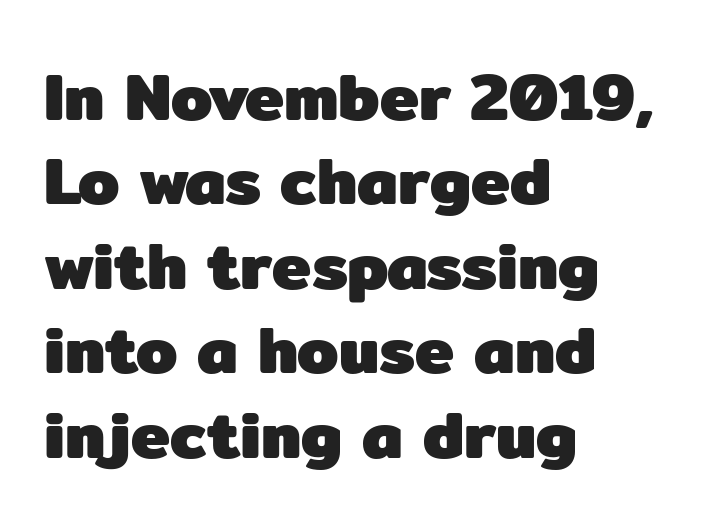
{"serif": "no", "italic": "no", "bold": "yes", "weight": "heavy", "width": "normal", "stroke_contrast": "low", "x_height": "medium", "monospaced": "no", "underline": "no", "align": "left", "line_spacing": "normal", "line_spacing_ratio": 1.28, "letter_spacing": "normal", "letter_spacing_em": 0.0, "glyph_px": 66}
